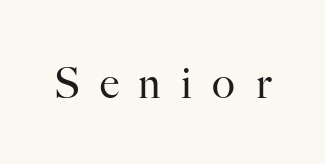
Q: Is the text bold? A: No.
Q: Is the text italic (slanted)? A: No, it is upright.
Q: Is the typeface a serif or a sans-serif typeface? A: Serif.
Q: Is the text underlined? A: No.
Q: Is the spacing between letters normal or unusually wide? A: Unusually wide.
Q: Width (condensed, normal, or wide)? A: Normal.
Q: Stroke contrast? A: High.
Q: x-height? A: Small.
Q: Monospaced? A: No.
